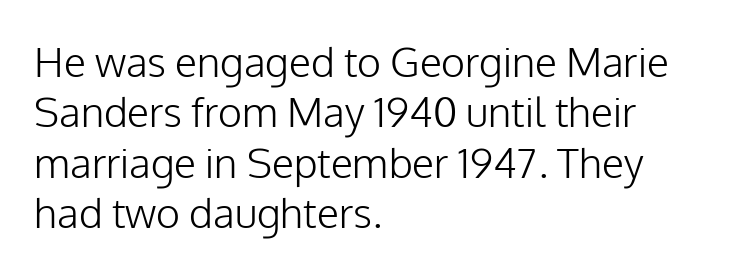
One-word summary of the alignment: left. These lines are rendered in a variable-pitch font. Spacing between characters is what you'd get straight out of the box. Summary of weight: not heavy and not bold. Ordinary non-slanted type is in use. Look at the bottom of the vertical strokes: they stop flat, with no serifs.
